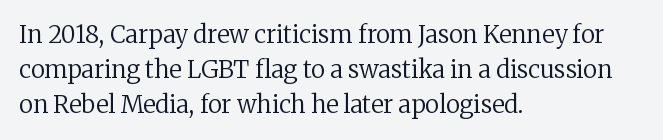
The image shows 24 px text type, upright; set left-aligned, normal line spacing (1.46x), normal letter spacing, not underlined.
